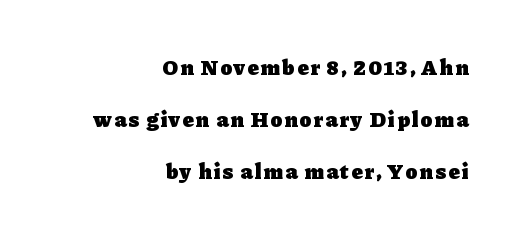
{"italic": "no", "bold": "yes", "underline": "no", "align": "right", "line_spacing": "loose", "line_spacing_ratio": 2.37, "glyph_px": 22}
